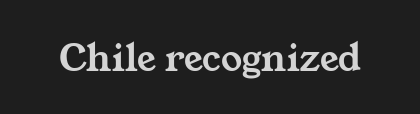
The image shows 42 px wide serif type; set normal letter spacing, not underlined; medium stroke contrast and a medium x-height.
